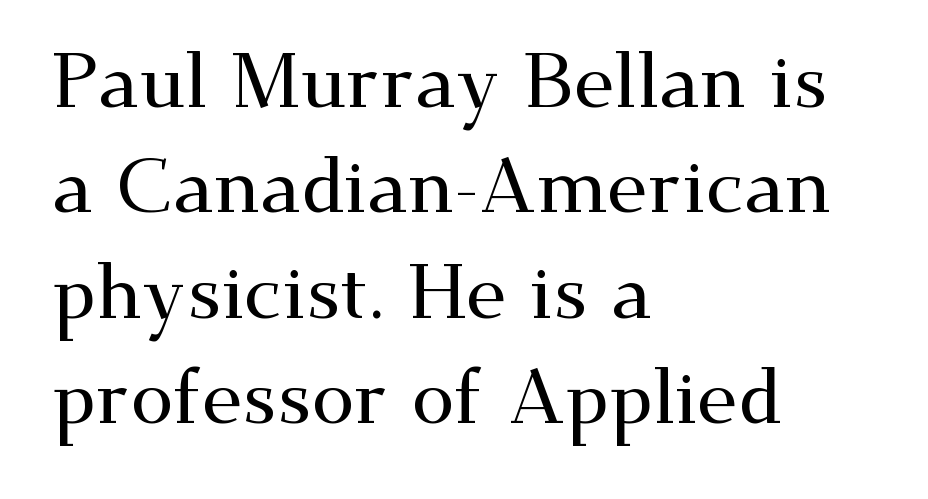
Q: Is the text italic (slanted)? A: No, it is upright.
Q: Is the typeface a serif or a sans-serif typeface? A: Serif.
Q: Is the text underlined? A: No.
Q: How is the paragraph aligned? A: Left-aligned.
Q: Is the spacing between letters normal or unusually wide? A: Normal.
Q: Is the spacing between lines tight, normal or loose? A: Normal.
Q: Width (condensed, normal, or wide)? A: Wide.
Q: Stroke contrast? A: Medium.
Q: x-height? A: Small.
Q: Monospaced? A: No.
